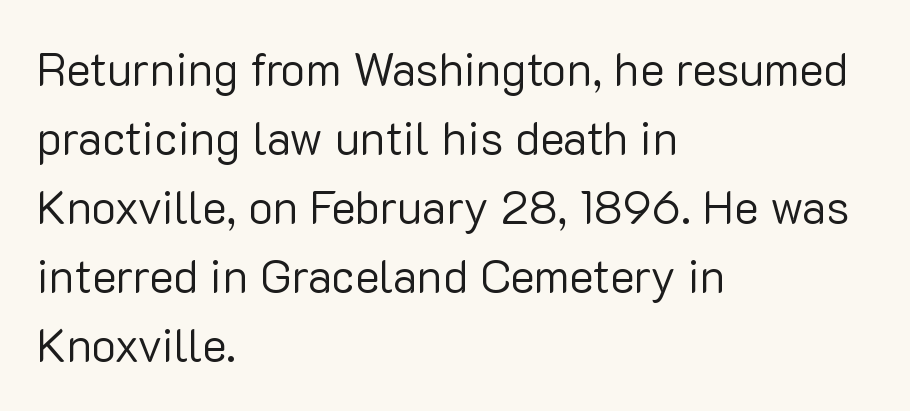
Q: Is the text bold? A: No.
Q: Is the text italic (slanted)? A: No, it is upright.
Q: Is the typeface a serif or a sans-serif typeface? A: Sans-serif.
Q: Is the text underlined? A: No.
Q: How is the paragraph aligned? A: Left-aligned.
Q: Is the spacing between letters normal or unusually wide? A: Normal.
Q: Is the spacing between lines tight, normal or loose? A: Normal.
Q: Width (condensed, normal, or wide)? A: Normal.
Q: Stroke contrast? A: Low.
Q: x-height? A: Medium.
Q: Monospaced? A: No.
